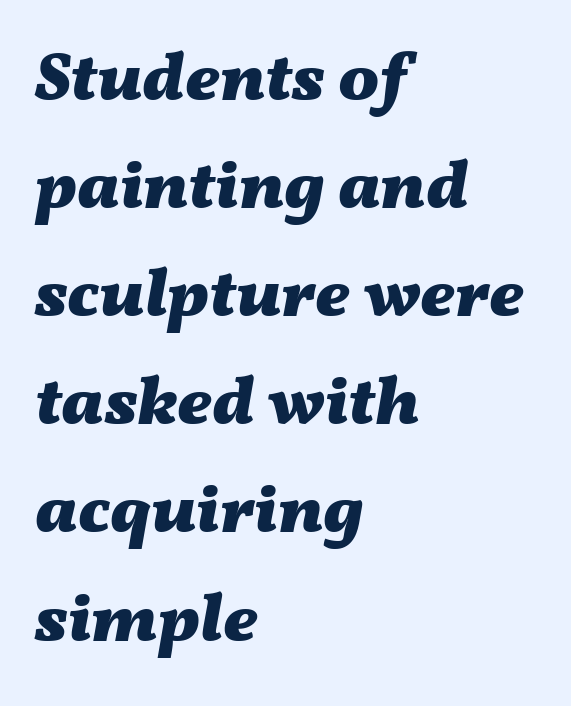
{"italic": "yes", "lean": "right", "slant_degrees": 11, "bold": "yes", "weight": "heavy", "width": "wide", "stroke_contrast": "medium", "x_height": "medium", "monospaced": "no", "underline": "no", "align": "left", "line_spacing": "normal", "line_spacing_ratio": 1.59, "letter_spacing": "normal", "letter_spacing_em": 0.0, "glyph_px": 68}
